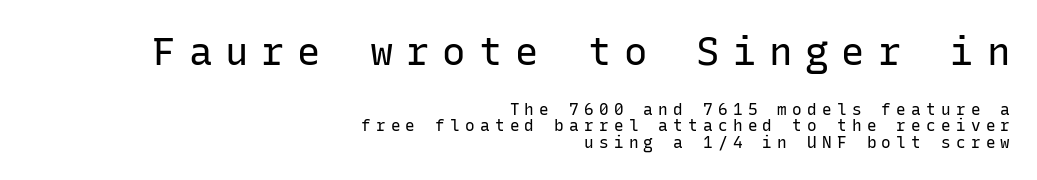
Q: Is the text bold? A: No.
Q: Is the text italic (slanted)? A: No, it is upright.
Q: Is the typeface a serif or a sans-serif typeface? A: Sans-serif.
Q: Is the text underlined? A: No.
Q: How is the paragraph aligned? A: Right-aligned.
Q: Is the spacing between letters normal or unusually wide? A: Unusually wide.
Q: Is the spacing between lines tight, normal or loose? A: Tight.
Q: Which block of text is set in a larger size, the first (top) or the second (bottom)? A: The first (top) one.
Q: Width (condensed, normal, or wide)? A: Normal.
Q: Stroke contrast? A: Low.
Q: x-height? A: Medium.
Q: Monospaced? A: Yes.
